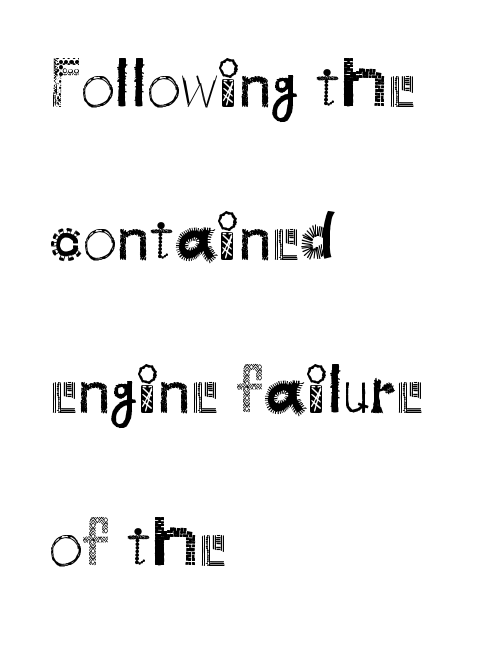
Has an underline been added? It has not. Reading down the block, your eye returns to a fixed left position each line. A typesetter would call this proportional, since set widths differ per character. Ink coverage per letter is moderate at most. Italic? Not at all — the glyphs are vertical. This sample uses a sans-serif face.
